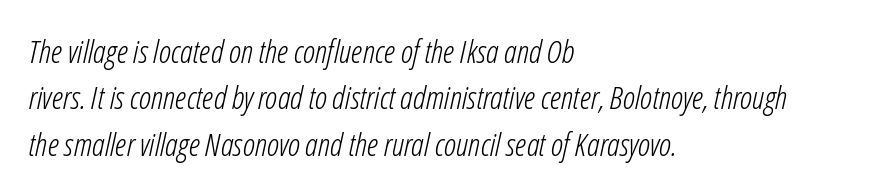
Q: Is the text bold? A: No.
Q: Is the text italic (slanted)? A: Yes, it leans right by about 12 degrees.
Q: Is the text underlined? A: No.
Q: How is the paragraph aligned? A: Left-aligned.
Q: Is the spacing between letters normal or unusually wide? A: Normal.
Q: Is the spacing between lines tight, normal or loose? A: Normal.
Q: Width (condensed, normal, or wide)? A: Condensed.
Q: Stroke contrast? A: Low.
Q: x-height? A: Medium.
Q: Monospaced? A: No.
